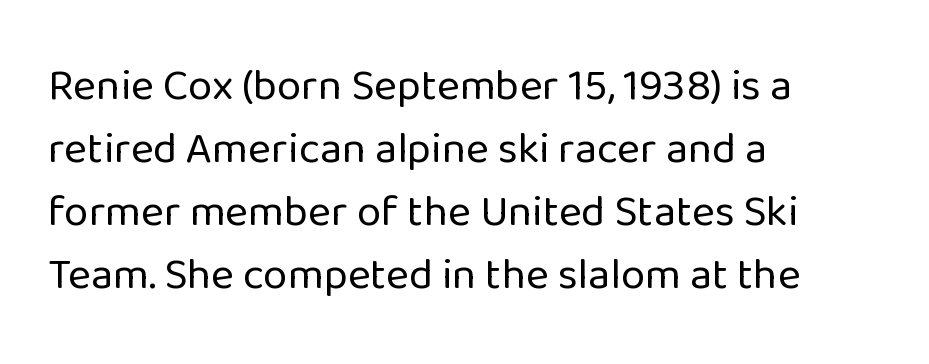
Q: Is the text bold? A: No.
Q: Is the text italic (slanted)? A: No, it is upright.
Q: Is the typeface a serif or a sans-serif typeface? A: Sans-serif.
Q: Is the text underlined? A: No.
Q: How is the paragraph aligned? A: Left-aligned.
Q: Is the spacing between letters normal or unusually wide? A: Normal.
Q: Is the spacing between lines tight, normal or loose? A: Normal.
Q: Width (condensed, normal, or wide)? A: Normal.
Q: Stroke contrast? A: Low.
Q: x-height? A: Medium.
Q: Monospaced? A: No.
